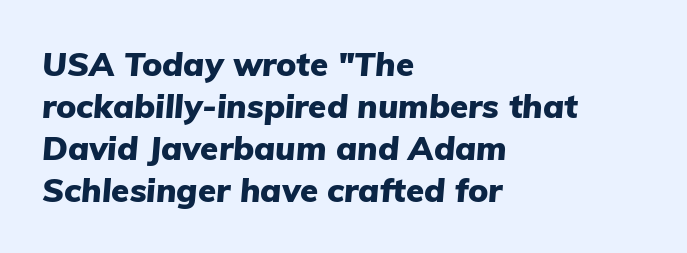
Line starts are locked; line ends wander. Words float on clear page, feet unadorned. These lines are rendered in a variable-pitch font. The typography opts for an oblique posture over an upright one. Is there much room between lines? A standard amount, neither cramped nor airy. Honestly, the letter spacing is just normal — you wouldn't notice it.
